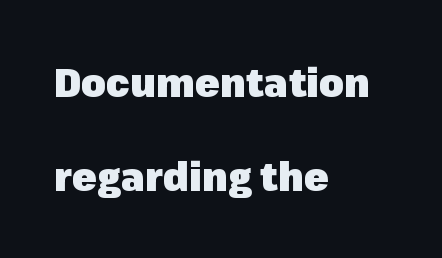
Unlike a traditional serif, this face leaves its strokes unadorned. The block of text is sparse from top to bottom, with ample space between rows. Stroke thickness is high; the sample reads as a true bold. The tracking reads as untouched default to a designer's eye. Compared with a centered layout, this one pins lines to the left instead. The face used here is proportionally spaced, like ordinary book or web type.
